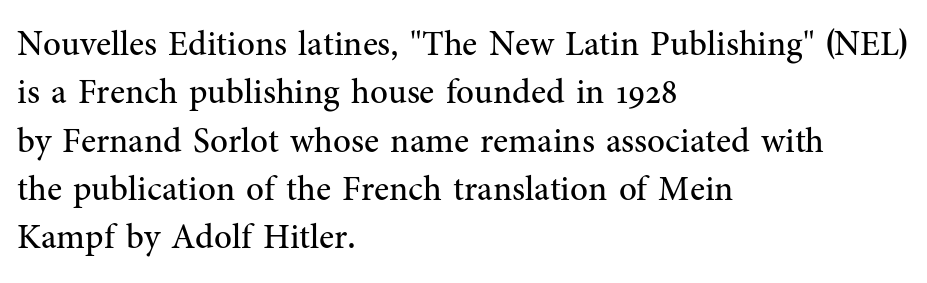
{"serif": "yes", "italic": "no", "bold": "no", "weight": "regular", "width": "normal", "stroke_contrast": "medium", "x_height": "medium", "monospaced": "no", "underline": "no", "align": "left", "line_spacing": "normal", "line_spacing_ratio": 1.38, "letter_spacing": "normal", "letter_spacing_em": 0.0, "glyph_px": 35}
